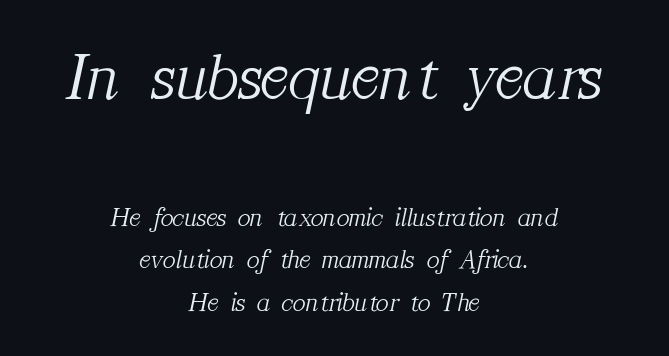
{"serif": "yes", "italic": "yes", "lean": "right", "slant_degrees": 12, "bold": "no", "weight": "light", "width": "normal", "stroke_contrast": "medium", "x_height": "medium", "monospaced": "no", "underline": "no", "align": "center", "line_spacing": "normal", "line_spacing_ratio": 1.59, "letter_spacing": "normal", "letter_spacing_em": 0.0, "larger_block": "first", "size_ratio": 2.52, "glyph_px": 68}
